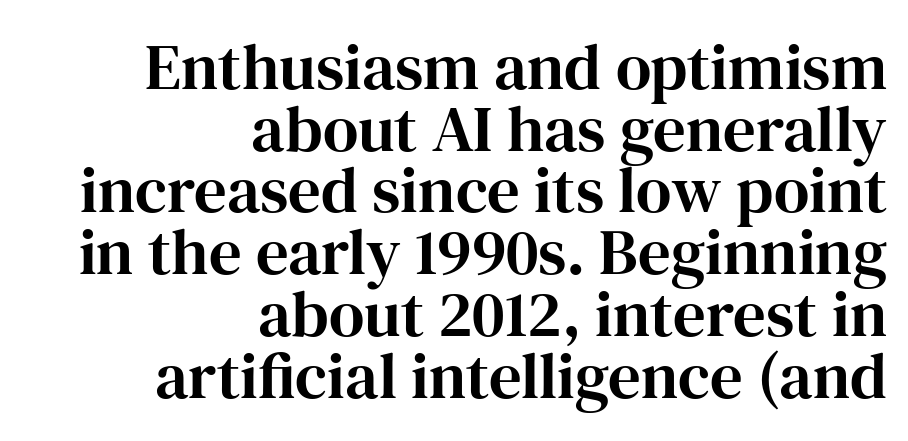
The image shows 65 px serif type, upright; set right-aligned, tight line spacing (0.95x), normal letter spacing, not underlined; high stroke contrast and a medium x-height.
